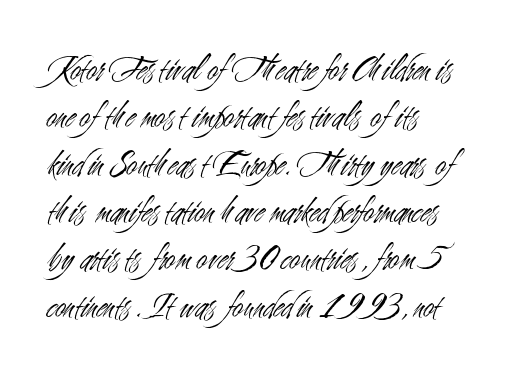
{"serif": "no", "bold": "no", "weight": "light", "width": "condensed", "stroke_contrast": "medium", "x_height": "small", "monospaced": "no", "underline": "no", "line_spacing": "normal", "line_spacing_ratio": 1.28, "letter_spacing": "normal", "letter_spacing_em": 0.0, "glyph_px": 37}
